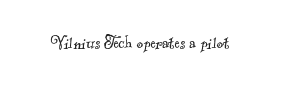
Q: Is the text bold? A: No.
Q: Is the text underlined? A: No.
Q: Is the spacing between letters normal or unusually wide? A: Normal.
